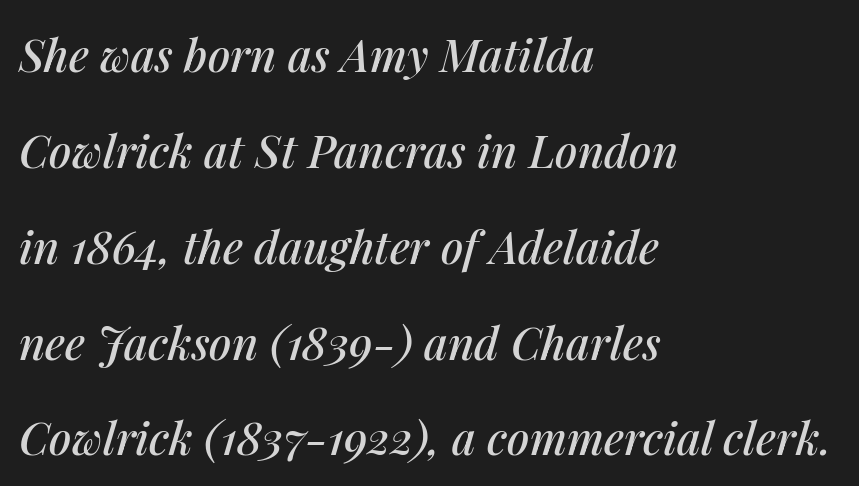
Q: Is the text italic (slanted)? A: Yes, it leans right by about 14 degrees.
Q: Is the text underlined? A: No.
Q: How is the paragraph aligned? A: Left-aligned.
Q: Is the spacing between letters normal or unusually wide? A: Normal.
Q: Is the spacing between lines tight, normal or loose? A: Loose.
Q: Width (condensed, normal, or wide)? A: Normal.
Q: Stroke contrast? A: Medium.
Q: x-height? A: Medium.
Q: Monospaced? A: No.
